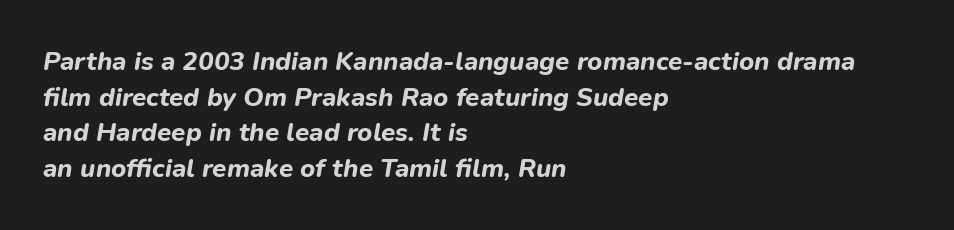
Q: Is the text bold? A: Yes.
Q: Is the text italic (slanted)? A: Yes, it leans right by about 9 degrees.
Q: Is the text underlined? A: No.
Q: How is the paragraph aligned? A: Left-aligned.
Q: Is the spacing between letters normal or unusually wide? A: Normal.
Q: Is the spacing between lines tight, normal or loose? A: Normal.
